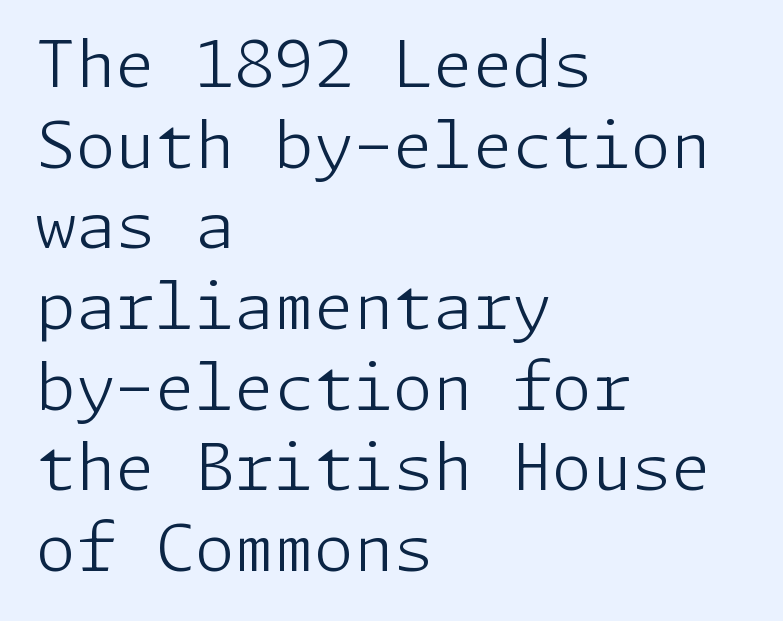
The letters sit at their default tracking, neither squeezed nor spread. I'd call this a sans setting — the letters go barefoot. Italic: no, the glyphs are upright roman. The passage shown stacks its lines at a standard gap. Reading down the block, your eye returns to a fixed left position each line.
